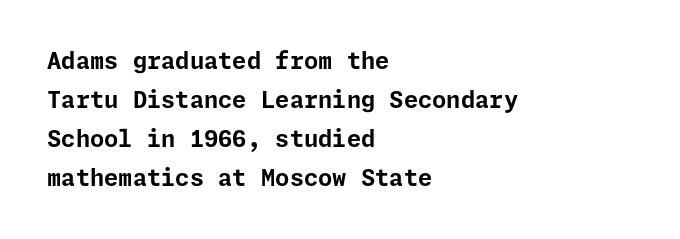
The typography opts for an upright posture over an oblique one. Each line starts at the same left margin while the right side varies. How would I describe the line gaps? Plain and ordinary. The type is set solid horizontally, with unmodified tracking. The area under the type is left untouched.
